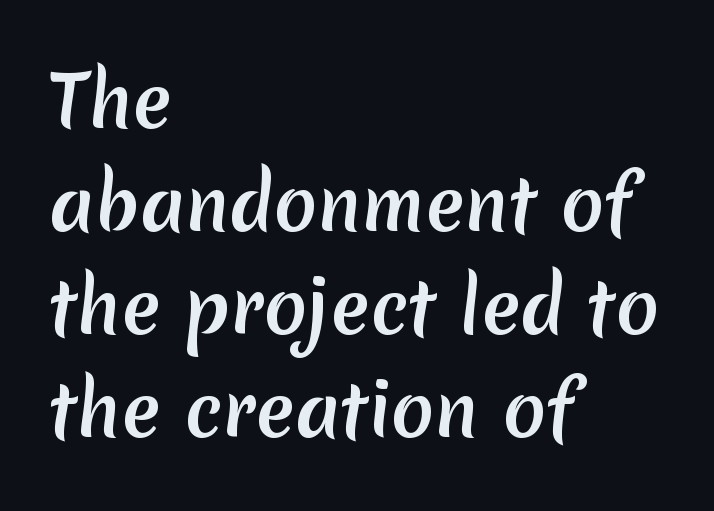
Regarding leading, the lines here are spaced in the standard way. Note the varied advance widths — an 'i' is clearly narrower than an 'm'. Line beginnings align vertically; line endings do not. Font category for this specimen: sans-serif. Spacing between characters is what you'd get straight out of the box. The glyphs are unaccompanied by any horizontal stroke below them.
